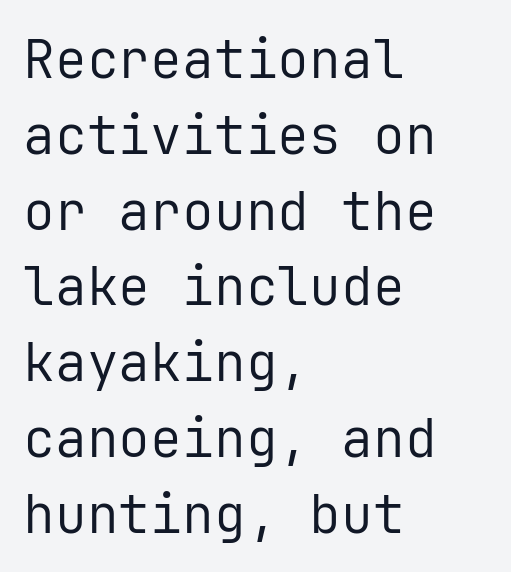
The lettering holds an erect, upright posture throughout. Stroke terminals: plain, sans-serif. These lines are set flush left with a ragged right edge. Each letter, wide or thin by design, is forced into the same width here.
